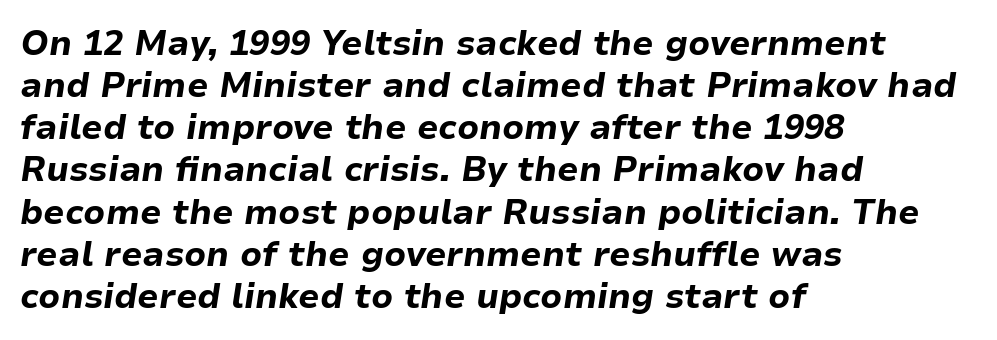
The image shows 34 px bold type, italic (leaning right); set left-aligned, line spacing 1.24x, normal letter spacing, not underlined; low stroke contrast and a medium x-height.
